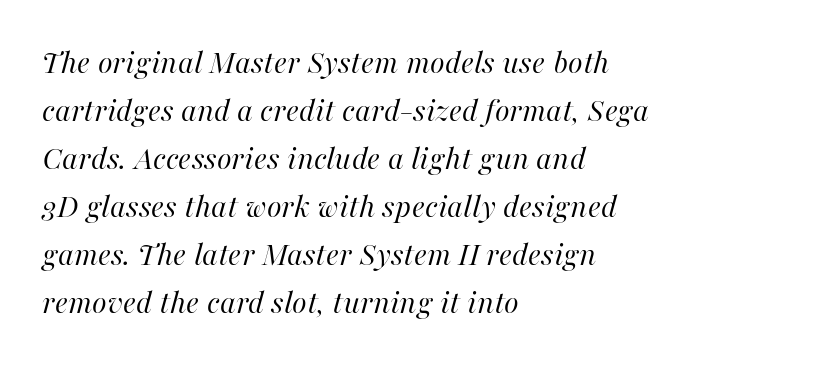
{"italic": "yes", "lean": "right", "slant_degrees": 16, "bold": "no", "weight": "regular", "width": "normal", "stroke_contrast": "high", "x_height": "medium", "monospaced": "no", "underline": "no", "align": "left", "line_spacing": "normal", "line_spacing_ratio": 1.41, "letter_spacing": "normal", "letter_spacing_em": 0.0, "glyph_px": 34}
